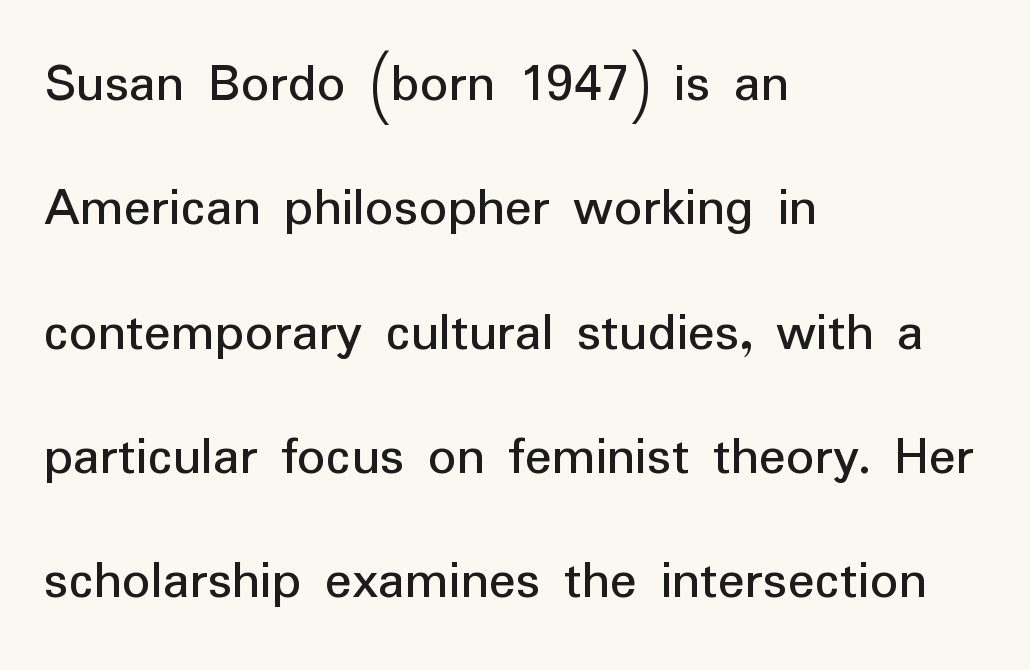
{"serif": "no", "italic": "no", "width": "normal", "stroke_contrast": "low", "x_height": "medium", "monospaced": "no", "underline": "no", "align": "left", "line_spacing": "loose", "line_spacing_ratio": 2.22, "letter_spacing": "normal", "letter_spacing_em": 0.0, "glyph_px": 56}
